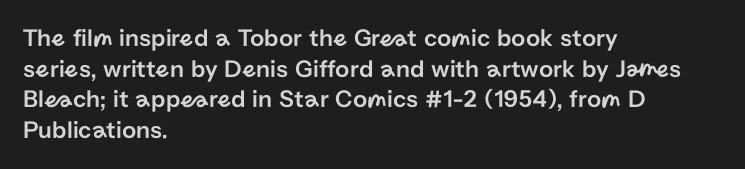
{"italic": "no", "underline": "no", "align": "left", "line_spacing_ratio": 1.23, "letter_spacing": "normal", "letter_spacing_em": 0.0, "glyph_px": 25}
